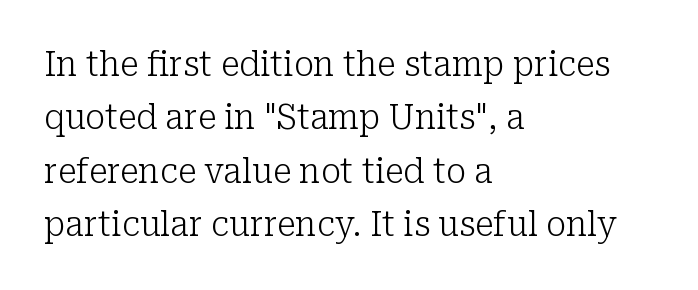
Q: Is the text bold? A: No.
Q: Is the text italic (slanted)? A: No, it is upright.
Q: Is the typeface a serif or a sans-serif typeface? A: Serif.
Q: Is the text underlined? A: No.
Q: How is the paragraph aligned? A: Left-aligned.
Q: Is the spacing between letters normal or unusually wide? A: Normal.
Q: Is the spacing between lines tight, normal or loose? A: Normal.
Q: Width (condensed, normal, or wide)? A: Normal.
Q: Stroke contrast? A: Low.
Q: x-height? A: Medium.
Q: Monospaced? A: No.
